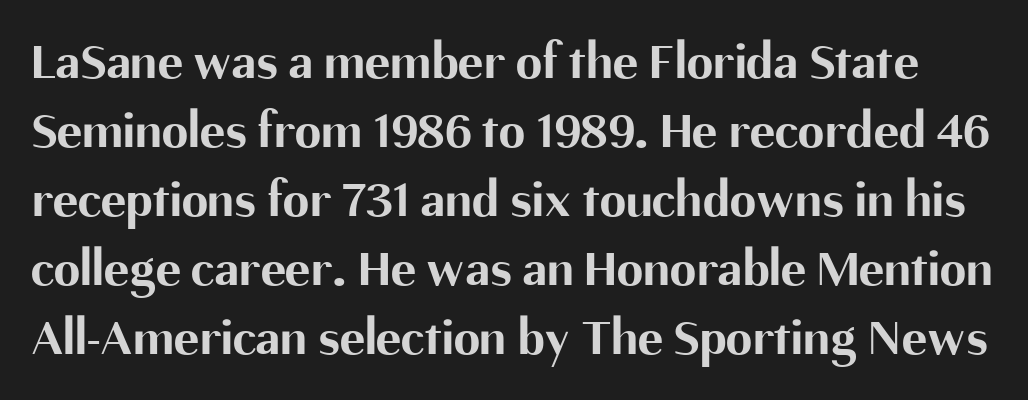
Q: Is the text bold? A: Yes.
Q: Is the text italic (slanted)? A: No, it is upright.
Q: Is the typeface a serif or a sans-serif typeface? A: Sans-serif.
Q: Is the text underlined? A: No.
Q: Is the spacing between letters normal or unusually wide? A: Normal.
Q: Is the spacing between lines tight, normal or loose? A: Normal.
Q: Width (condensed, normal, or wide)? A: Normal.
Q: Stroke contrast? A: Medium.
Q: x-height? A: Medium.
Q: Monospaced? A: No.
